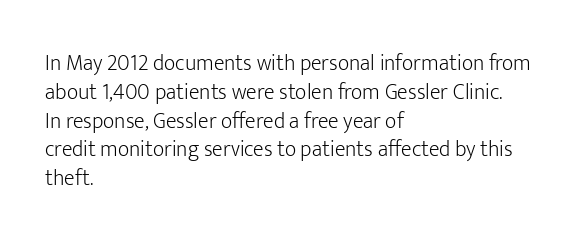
The image shows 22 px text type, upright; set left-aligned, normal line spacing (1.31x), normal letter spacing, not underlined.
